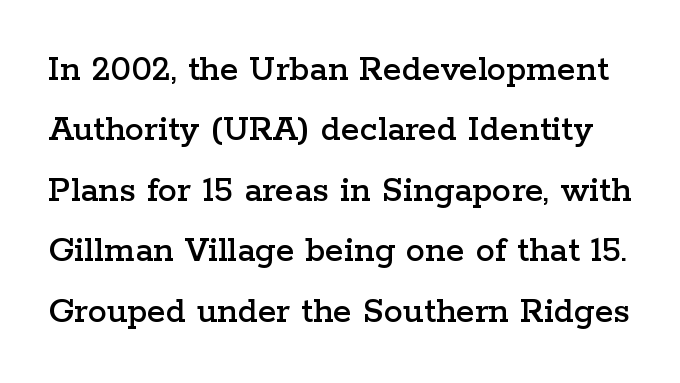
{"serif": "yes", "italic": "no", "width": "wide", "stroke_contrast": "low", "x_height": "medium", "monospaced": "no", "underline": "no", "line_spacing": "normal", "line_spacing_ratio": 1.59, "letter_spacing": "normal", "letter_spacing_em": 0.0, "glyph_px": 38}
